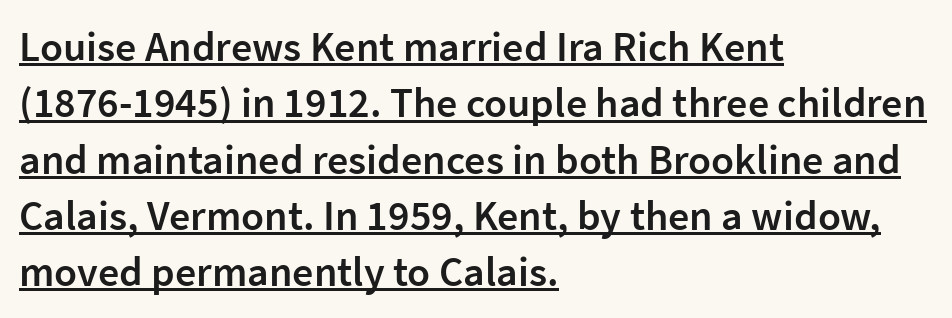
Reading down the column, the eye jumps a familiar distance to each next line. Varying glyph widths throughout — classic text-font behaviour. Observe the ordinary spacing: letters are neighbours, not strangers. You can tell from the bare stems that sans-serif type was used.
